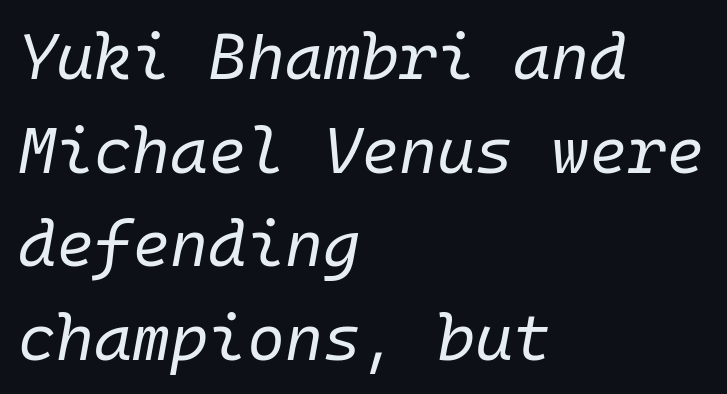
{"italic": "yes", "lean": "right", "slant_degrees": 10, "bold": "no", "weight": "regular", "width": "normal", "stroke_contrast": "low", "x_height": "medium", "monospaced": "yes", "underline": "no", "align": "left", "line_spacing": "normal", "line_spacing_ratio": 1.44, "letter_spacing": "normal", "letter_spacing_em": 0.0, "glyph_px": 65}
